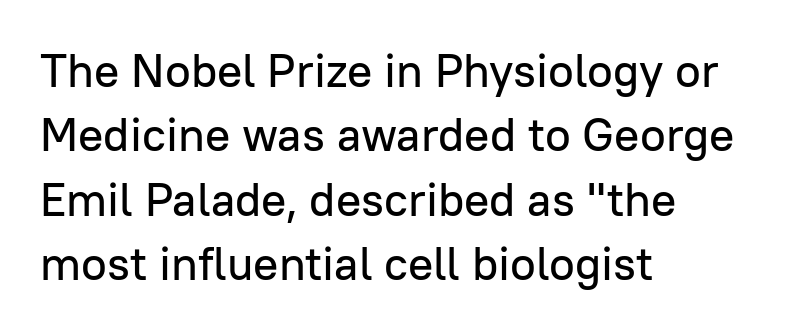
{"serif": "no", "italic": "no", "width": "normal", "stroke_contrast": "low", "x_height": "medium", "monospaced": "no", "underline": "no", "align": "left", "line_spacing": "normal", "line_spacing_ratio": 1.37, "letter_spacing": "normal", "letter_spacing_em": 0.0, "glyph_px": 47}
